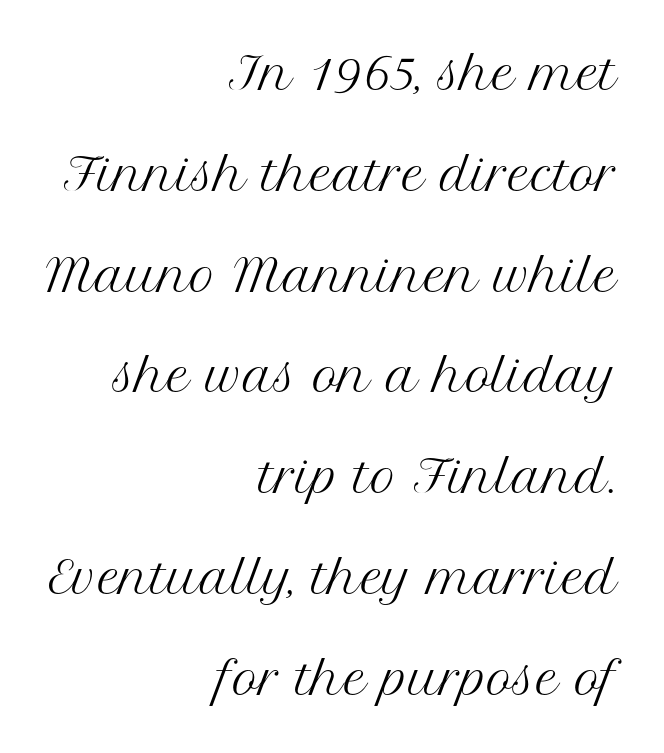
The image shows 44 px regular-weight serif type; set right-aligned, loose line spacing (2.29x), normal letter spacing, not underlined; medium stroke contrast and a medium x-height.
